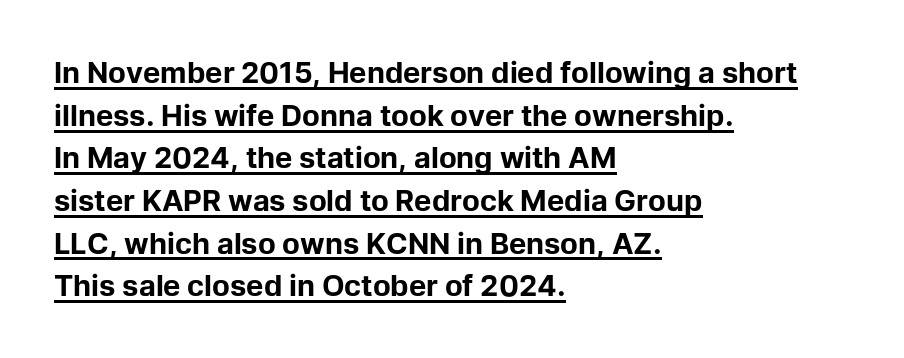
The image shows 29 px bold sans-serif type, upright; set left-aligned, normal line spacing (1.47x), normal letter spacing, underlined; low stroke contrast and a medium x-height.
